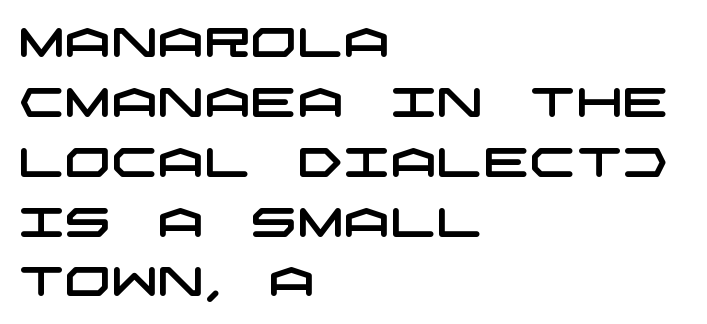
Is there much room between lines? A standard amount, neither cramped nor airy. You could call the tracking neutral — neither tight nor loose. The glyphs are unaccompanied by any horizontal stroke below them. Observe the absence of serifs on each vertical stroke in this sample. The text block is weighted toward the left margin, trailing off unevenly rightward.
